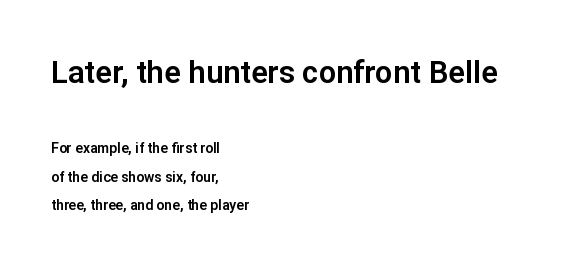
Q: Is the text italic (slanted)? A: No, it is upright.
Q: Is the typeface a serif or a sans-serif typeface? A: Sans-serif.
Q: Is the text underlined? A: No.
Q: How is the paragraph aligned? A: Left-aligned.
Q: Is the spacing between letters normal or unusually wide? A: Normal.
Q: Is the spacing between lines tight, normal or loose? A: Loose.
Q: Which block of text is set in a larger size, the first (top) or the second (bottom)? A: The first (top) one.
Q: Width (condensed, normal, or wide)? A: Normal.
Q: Stroke contrast? A: Low.
Q: x-height? A: Medium.
Q: Monospaced? A: No.
